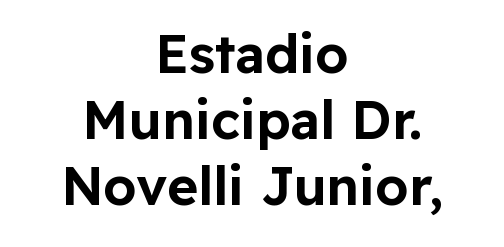
Q: Is the text italic (slanted)? A: No, it is upright.
Q: Is the typeface a serif or a sans-serif typeface? A: Sans-serif.
Q: Is the text underlined? A: No.
Q: How is the paragraph aligned? A: Centered.
Q: Is the spacing between letters normal or unusually wide? A: Normal.
Q: Is the spacing between lines tight, normal or loose? A: Normal.
Q: Width (condensed, normal, or wide)? A: Normal.
Q: Stroke contrast? A: Low.
Q: x-height? A: Medium.
Q: Monospaced? A: No.
